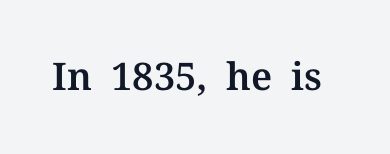
These lines are composed in type with serifs. Observe the ordinary spacing: letters are neighbours, not strangers. Clear beneath every line of the passage. Varying glyph widths throughout — classic text-font behaviour.
